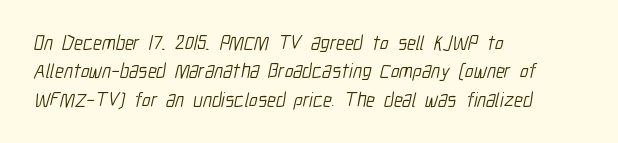
{"bold": "no", "underline": "no", "align": "left", "line_spacing": "normal", "line_spacing_ratio": 1.42, "letter_spacing": "normal", "letter_spacing_em": 0.0, "glyph_px": 20}
